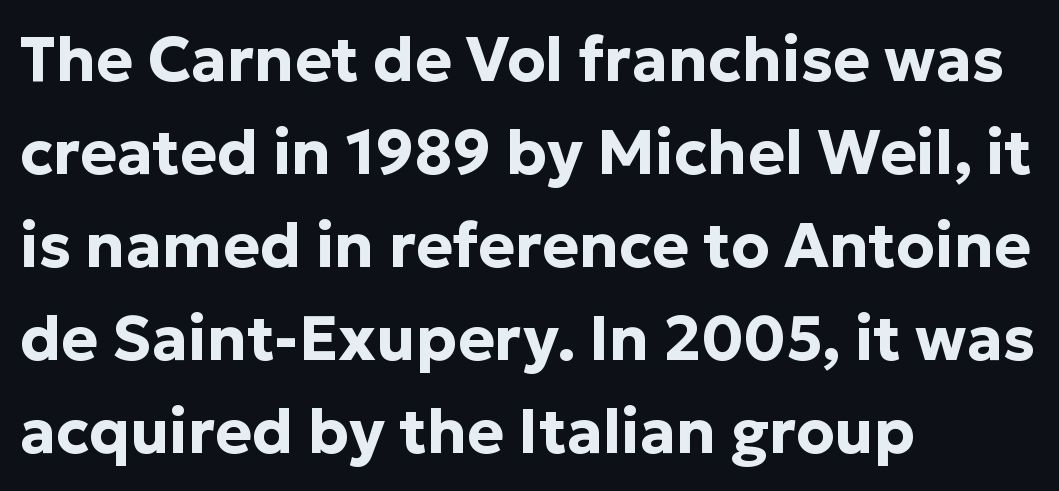
{"serif": "no", "italic": "no", "bold": "yes", "weight": "bold", "width": "normal", "stroke_contrast": "low", "x_height": "medium", "monospaced": "no", "underline": "no", "align": "left", "line_spacing": "normal", "line_spacing_ratio": 1.5, "letter_spacing": "normal", "letter_spacing_em": 0.0, "glyph_px": 62}
